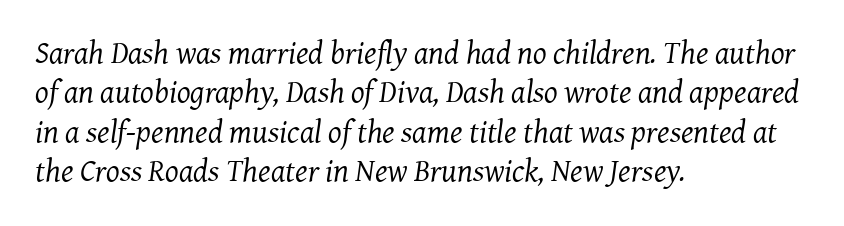
Q: Is the text bold? A: No.
Q: Is the text italic (slanted)? A: Yes, it leans right by about 7 degrees.
Q: Is the typeface a serif or a sans-serif typeface? A: Serif.
Q: Is the text underlined? A: No.
Q: How is the paragraph aligned? A: Left-aligned.
Q: Is the spacing between letters normal or unusually wide? A: Normal.
Q: Width (condensed, normal, or wide)? A: Normal.
Q: Stroke contrast? A: Medium.
Q: x-height? A: Medium.
Q: Monospaced? A: No.
